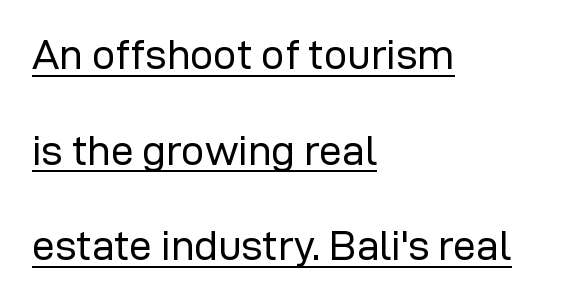
The image shows 41 px regular-weight sans-serif type, upright; set left-aligned, loose line spacing (2.33x), normal letter spacing, underlined; low stroke contrast and a medium x-height.
